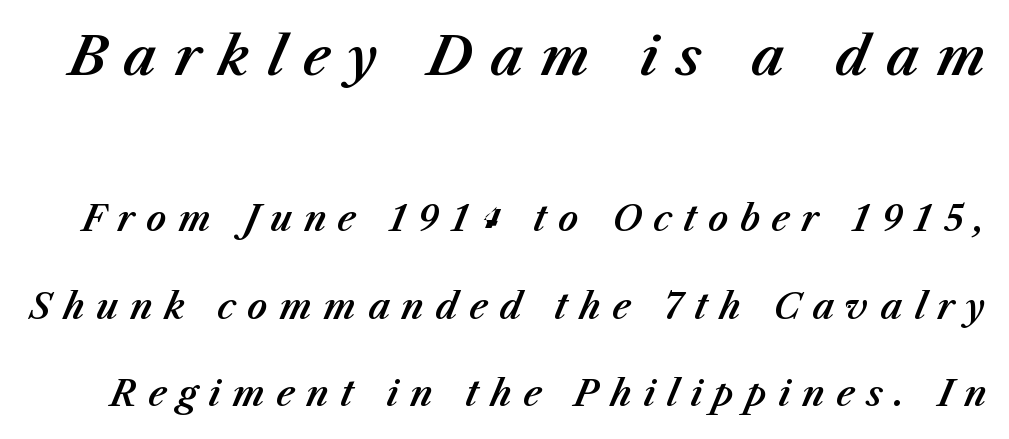
Characters are canted at an angle relative to the baseline's perpendicular. The space between consecutive lines is lavish. Characters follow at a spacing far wider than the type designer built in. Each letter keeps its own natural width here, so spacing adapts to shape. Descenders hang freely into open space. Larger block? The one above; the one below is distinctly smaller.
